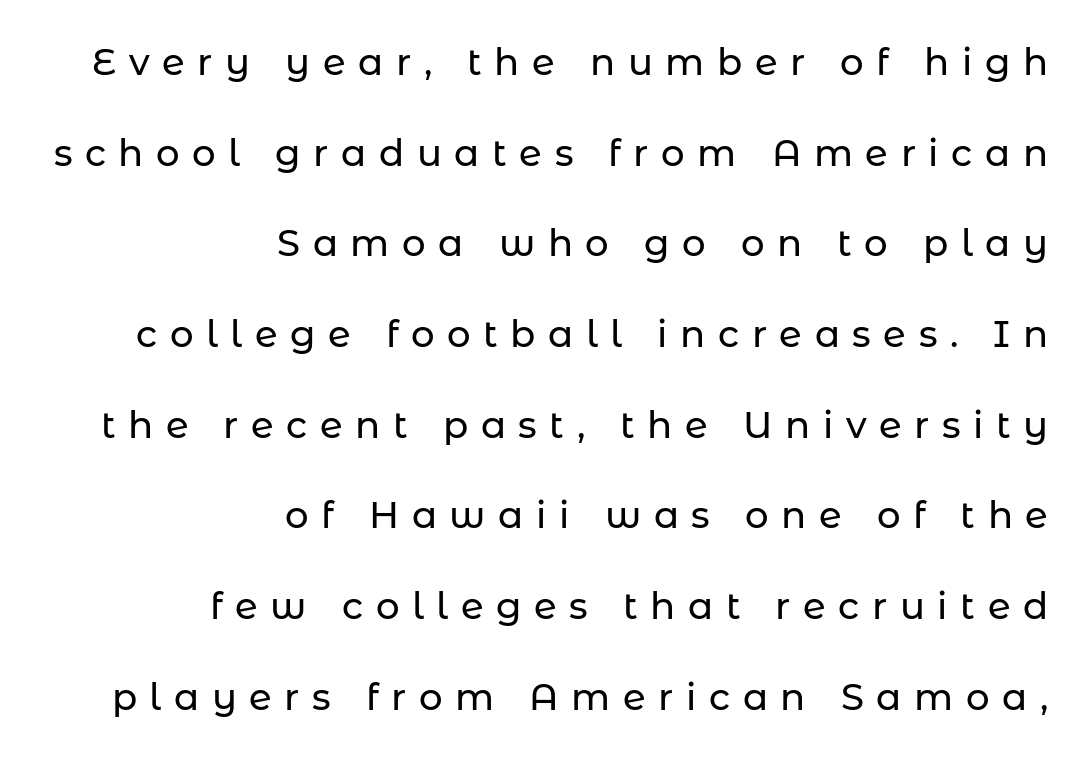
The image shows 37 px sans-serif type, upright; set right-aligned, loose line spacing (2.45x), unusually wide letter spacing (+0.34 em), not underlined; low stroke contrast and a medium x-height.
